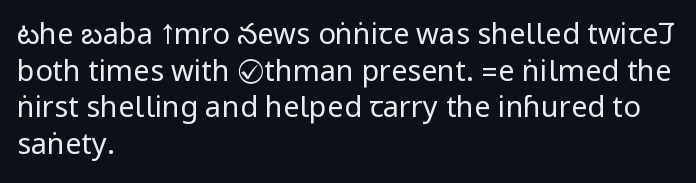
Q: Is the text bold? A: No.
Q: Is the text italic (slanted)? A: No, it is upright.
Q: Is the typeface a serif or a sans-serif typeface? A: Sans-serif.
Q: Is the text underlined? A: No.
Q: How is the paragraph aligned? A: Left-aligned.
Q: Is the spacing between letters normal or unusually wide? A: Normal.
Q: Is the spacing between lines tight, normal or loose? A: Normal.
Q: Width (condensed, normal, or wide)? A: Condensed.
Q: Stroke contrast? A: Low.
